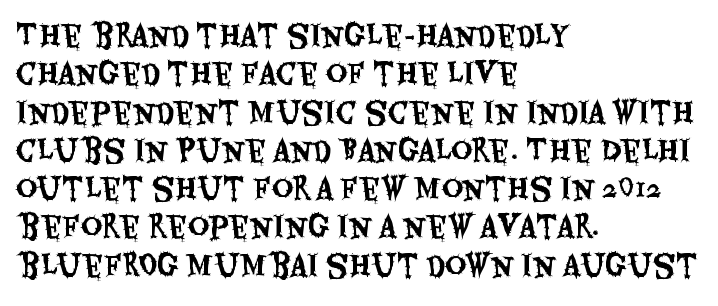
{"serif": "no", "italic": "no", "width": "condensed", "stroke_contrast": "medium", "x_height": "large", "monospaced": "no", "underline": "no", "align": "left", "line_spacing": "normal", "line_spacing_ratio": 1.32, "letter_spacing": "normal", "letter_spacing_em": 0.0, "glyph_px": 29}
